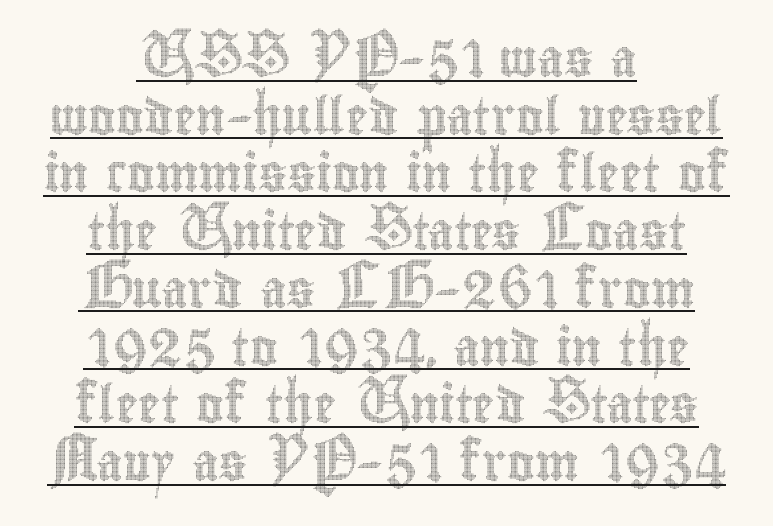
Q: Is the text italic (slanted)? A: No, it is upright.
Q: Is the text underlined? A: Yes.
Q: How is the paragraph aligned? A: Centered.
Q: Is the spacing between letters normal or unusually wide? A: Normal.
Q: Is the spacing between lines tight, normal or loose? A: Normal.
Q: Width (condensed, normal, or wide)? A: Condensed.
Q: x-height? A: Small.
Q: Monospaced? A: No.
